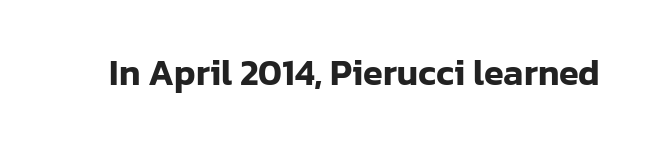
You could not count columns in this text — the font is proportionally spaced. This is roman type, the default non-slanted kind. Short note: letters normally spaced. Clear beneath every line of the passage. Font category for this specimen: sans-serif.
